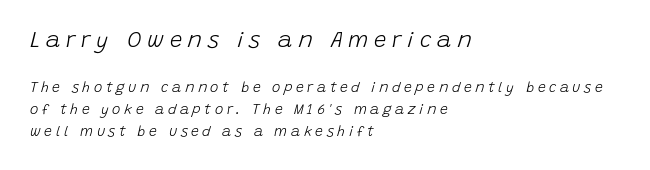
Q: Is the text bold? A: No.
Q: Is the text italic (slanted)? A: Yes, it leans right by about 15 degrees.
Q: Is the text underlined? A: No.
Q: How is the paragraph aligned? A: Left-aligned.
Q: Is the spacing between letters normal or unusually wide? A: Unusually wide.
Q: Is the spacing between lines tight, normal or loose? A: Normal.
Q: Which block of text is set in a larger size, the first (top) or the second (bottom)? A: The first (top) one.
